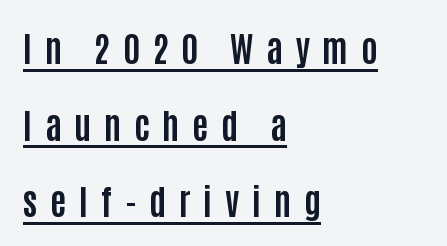
One glance says open: line gaps are wider than usual. Is this a sans? Yes — the strokes have no serifs. The letters advance in unequal steps, a hallmark of proportional type. Students, observe the line beneath the letters — that is underlining.
